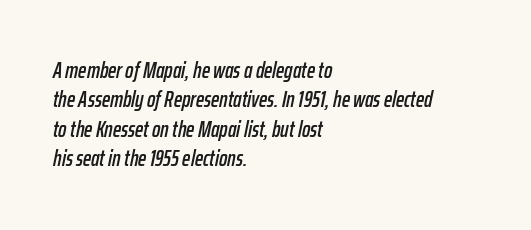
Q: Is the text italic (slanted)? A: Yes, it leans right by about 12 degrees.
Q: Is the text underlined? A: No.
Q: How is the paragraph aligned? A: Left-aligned.
Q: Is the spacing between letters normal or unusually wide? A: Normal.
Q: Is the spacing between lines tight, normal or loose? A: Normal.
